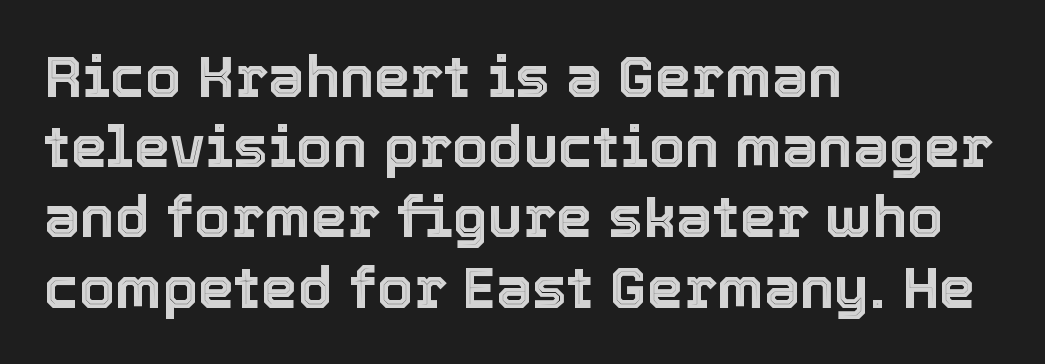
Q: Is the text italic (slanted)? A: No, it is upright.
Q: Is the text underlined? A: No.
Q: How is the paragraph aligned? A: Left-aligned.
Q: Is the spacing between letters normal or unusually wide? A: Normal.
Q: Width (condensed, normal, or wide)? A: Normal.
Q: x-height? A: Medium.
Q: Monospaced? A: No.
